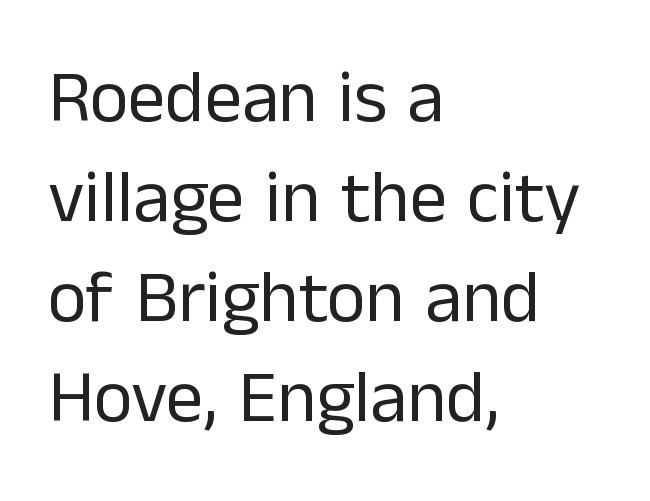
{"serif": "no", "italic": "no", "bold": "no", "weight": "regular", "width": "normal", "stroke_contrast": "low", "x_height": "medium", "monospaced": "no", "underline": "no", "align": "left", "line_spacing": "normal", "line_spacing_ratio": 1.35, "letter_spacing": "normal", "letter_spacing_em": 0.0, "glyph_px": 74}
